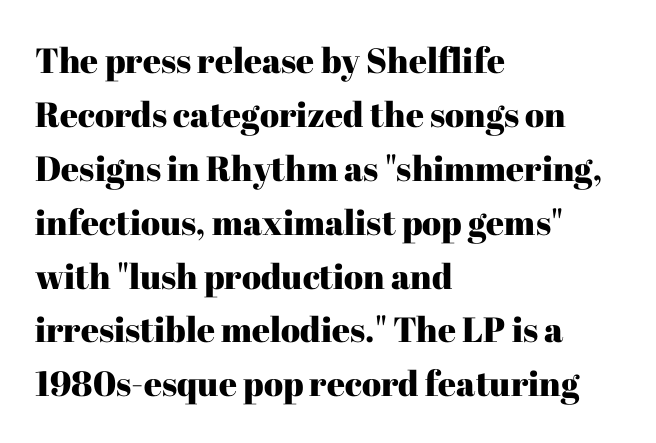
Q: Is the text italic (slanted)? A: No, it is upright.
Q: Is the typeface a serif or a sans-serif typeface? A: Serif.
Q: Is the text underlined? A: No.
Q: How is the paragraph aligned? A: Left-aligned.
Q: Is the spacing between letters normal or unusually wide? A: Normal.
Q: Is the spacing between lines tight, normal or loose? A: Normal.
Q: Width (condensed, normal, or wide)? A: Normal.
Q: Stroke contrast? A: High.
Q: x-height? A: Medium.
Q: Monospaced? A: No.
